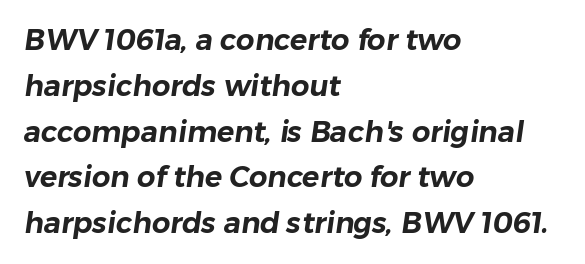
The image shows 29 px sans-serif type; set left-aligned, normal line spacing (1.58x), normal letter spacing, not underlined; low stroke contrast and a medium x-height.
